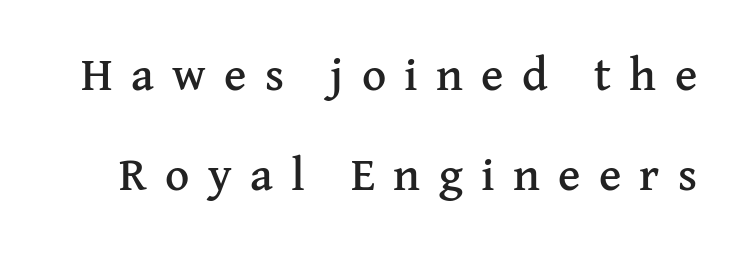
{"serif": "yes", "italic": "no", "width": "normal", "stroke_contrast": "medium", "x_height": "medium", "monospaced": "no", "underline": "no", "line_spacing": "loose", "line_spacing_ratio": 2.13, "letter_spacing": "wide", "letter_spacing_em": 0.39, "glyph_px": 47}
